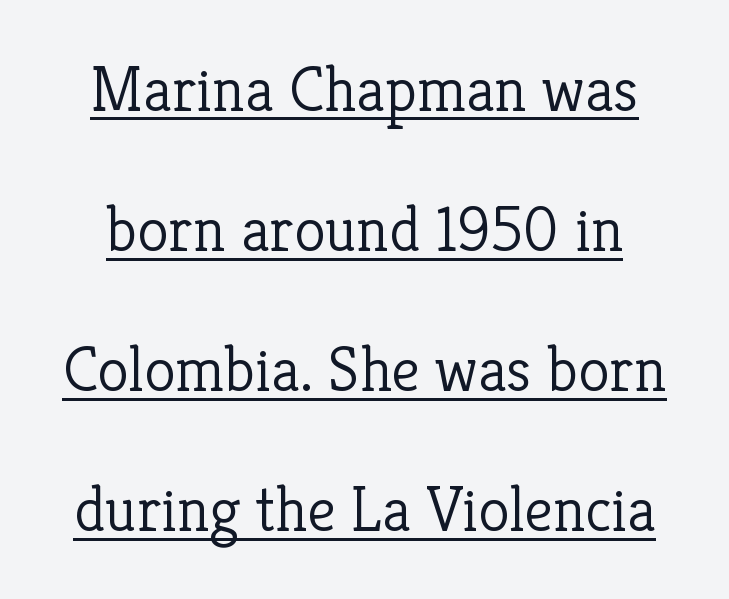
Notice how the stems are strictly vertical — no italics here. Is there an underline? Yes — a line sits under the letters. Caption: face not bold, strokes unweighted. Each letter's strokes conclude with small projecting serifs.
